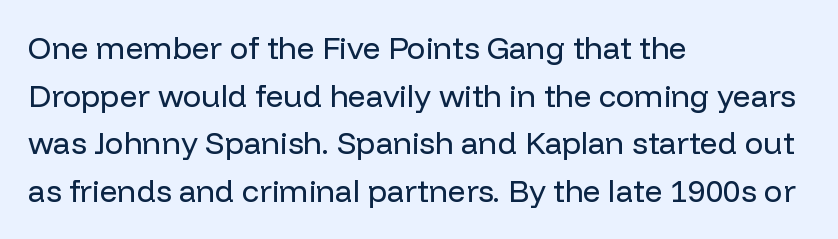
The image shows 31 px regular-weight sans-serif type, upright; set left-aligned, normal line spacing (1.54x), normal letter spacing, not underlined; low stroke contrast and a medium x-height.
